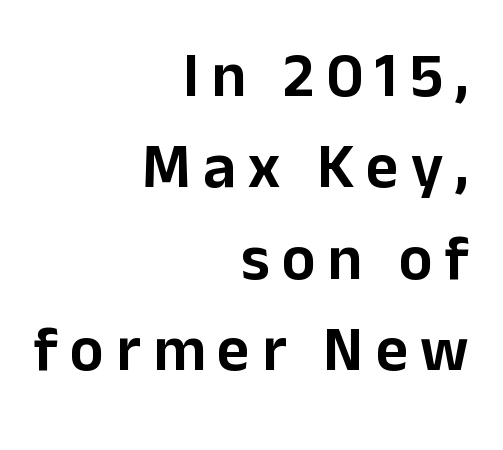
The type family on display is of the sans-serif kind. Every row of glyphs terminates at an identical x-position on the right. Spacing verdict: proportional, widths tailored to each character. A roman cut, with each character standing at attention. Evenly set lines give the paragraph a standard silhouette.
